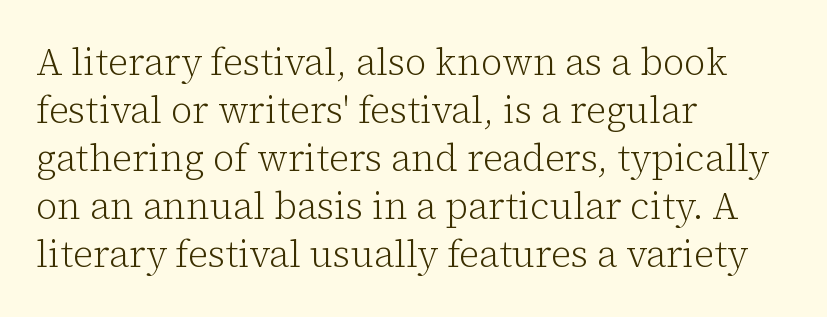
Q: Is the text bold? A: No.
Q: Is the text italic (slanted)? A: No, it is upright.
Q: Is the typeface a serif or a sans-serif typeface? A: Serif.
Q: Is the text underlined? A: No.
Q: How is the paragraph aligned? A: Left-aligned.
Q: Is the spacing between letters normal or unusually wide? A: Normal.
Q: Is the spacing between lines tight, normal or loose? A: Normal.
Q: Width (condensed, normal, or wide)? A: Normal.
Q: Stroke contrast? A: Low.
Q: x-height? A: Medium.
Q: Monospaced? A: No.
